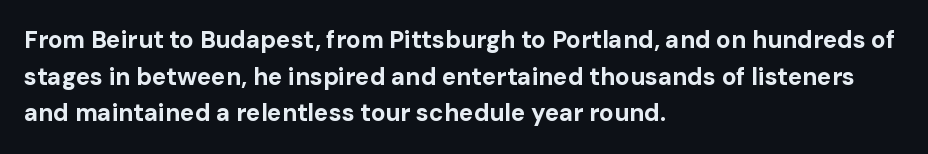
{"italic": "no", "bold": "yes", "underline": "no", "align": "left", "line_spacing": "normal", "line_spacing_ratio": 1.53, "letter_spacing": "normal", "letter_spacing_em": 0.0, "glyph_px": 24}
